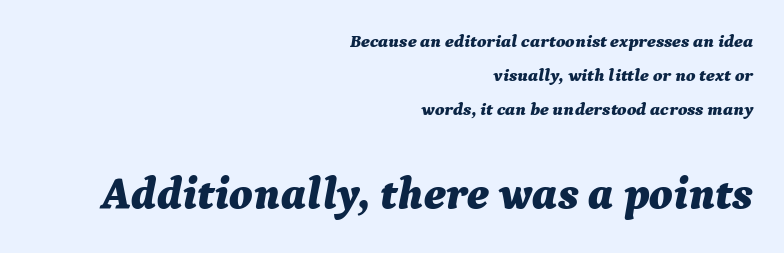
{"italic": "yes", "lean": "right", "slant_degrees": 9, "bold": "yes", "weight": "bold", "width": "normal", "stroke_contrast": "medium", "x_height": "medium", "monospaced": "no", "underline": "no", "align": "right", "line_spacing_ratio": 1.89, "letter_spacing": "normal", "letter_spacing_em": 0.0, "larger_block": "second", "size_ratio": 2.5, "glyph_px": 45}
